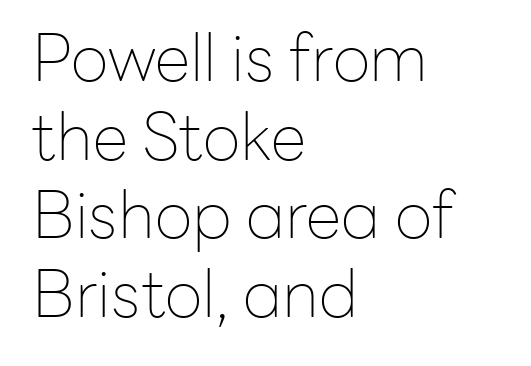
Tracking here is standard; glyphs follow each other at the usual distance. Does the lettering tilt? It doesn't — this is upright. Stem width sits at or under what a default text font uses. The rendering uses natural spacing where letterforms have individual widths.
